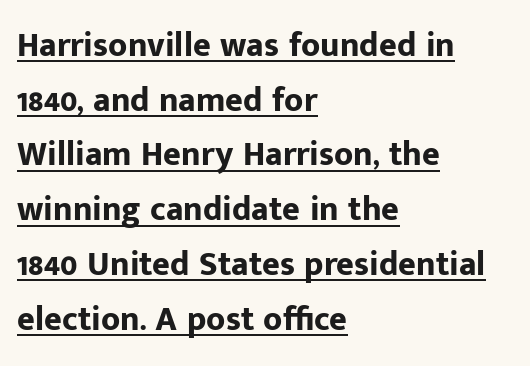
Q: Is the text bold? A: Yes.
Q: Is the text italic (slanted)? A: No, it is upright.
Q: Is the typeface a serif or a sans-serif typeface? A: Sans-serif.
Q: Is the text underlined? A: Yes.
Q: How is the paragraph aligned? A: Left-aligned.
Q: Is the spacing between letters normal or unusually wide? A: Normal.
Q: Is the spacing between lines tight, normal or loose? A: Normal.
Q: Width (condensed, normal, or wide)? A: Normal.
Q: Stroke contrast? A: Low.
Q: x-height? A: Medium.
Q: Monospaced? A: No.
